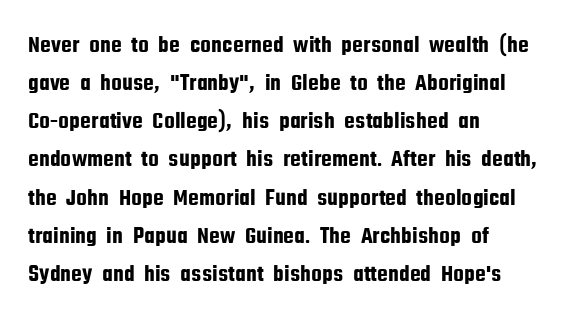
Q: Is the text italic (slanted)? A: No, it is upright.
Q: Is the text underlined? A: No.
Q: How is the paragraph aligned? A: Left-aligned.
Q: Is the spacing between letters normal or unusually wide? A: Normal.
Q: Is the spacing between lines tight, normal or loose? A: Normal.
